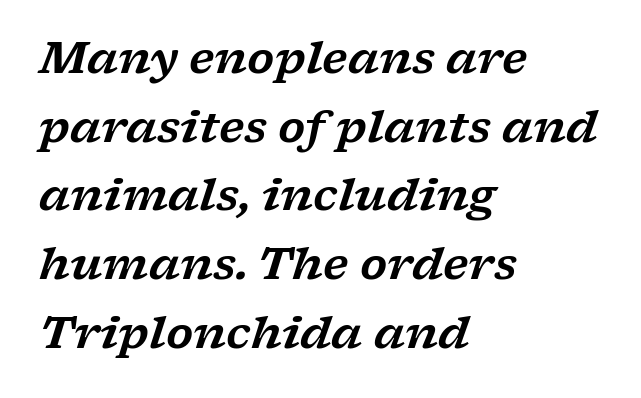
The image shows 44 px wide serif type, italic (leaning right); set left-aligned, normal line spacing (1.56x), normal letter spacing, not underlined; low stroke contrast and a medium x-height.
